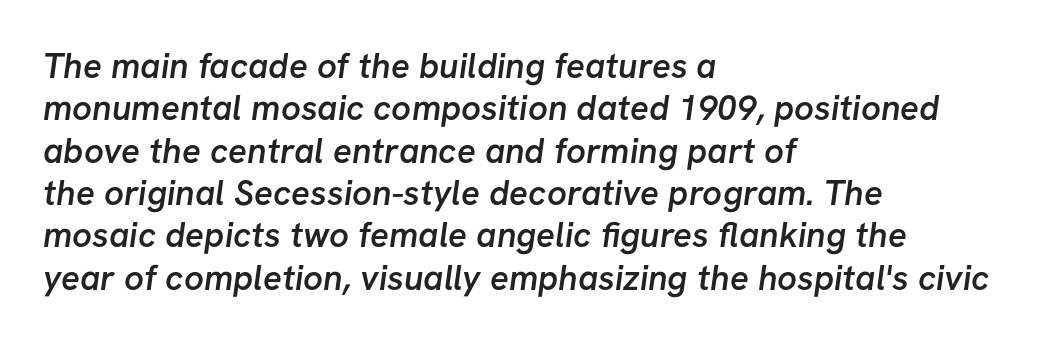
Strokes here are thickened, but only to semibold level. Each row of text sits above clean, open space. You could not count columns in this text — the font is proportionally spaced. Reading down the block, your eye returns to a fixed left position each line. In terms of letterspacing, this is plain default setting.
